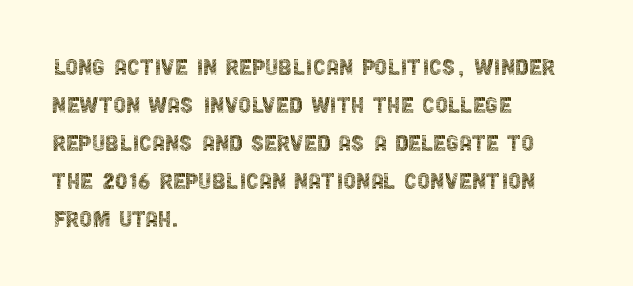
{"serif": "no", "italic": "no", "bold": "no", "weight": "thin", "width": "condensed", "x_height": "large", "monospaced": "no", "underline": "no", "align": "left", "line_spacing": "normal", "line_spacing_ratio": 1.31, "letter_spacing": "normal", "letter_spacing_em": 0.0, "glyph_px": 29}
